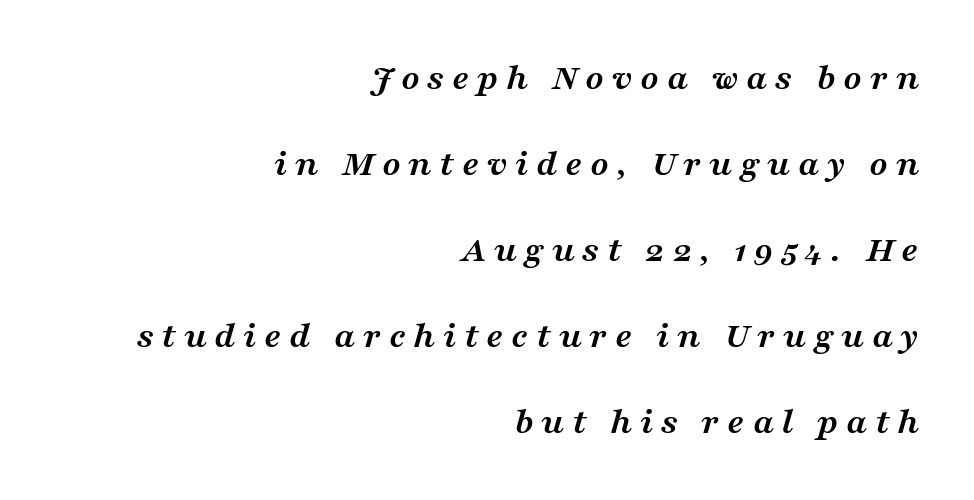
The image shows 38 px semibold, wide serif type, italic (leaning right); set right-aligned, loose line spacing (2.26x), unusually wide letter spacing (+0.2 em), not underlined; medium stroke contrast and a medium x-height.
